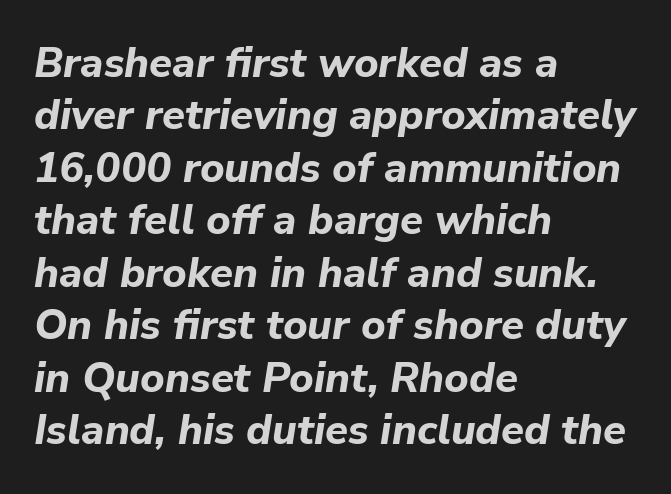
As a designer I'd log this as weight 700, bold. Compared with typical body copy, the letter spacing here is the same. The compositor pushed each line to the left boundary. Every character sits at an angle, as italics do.
